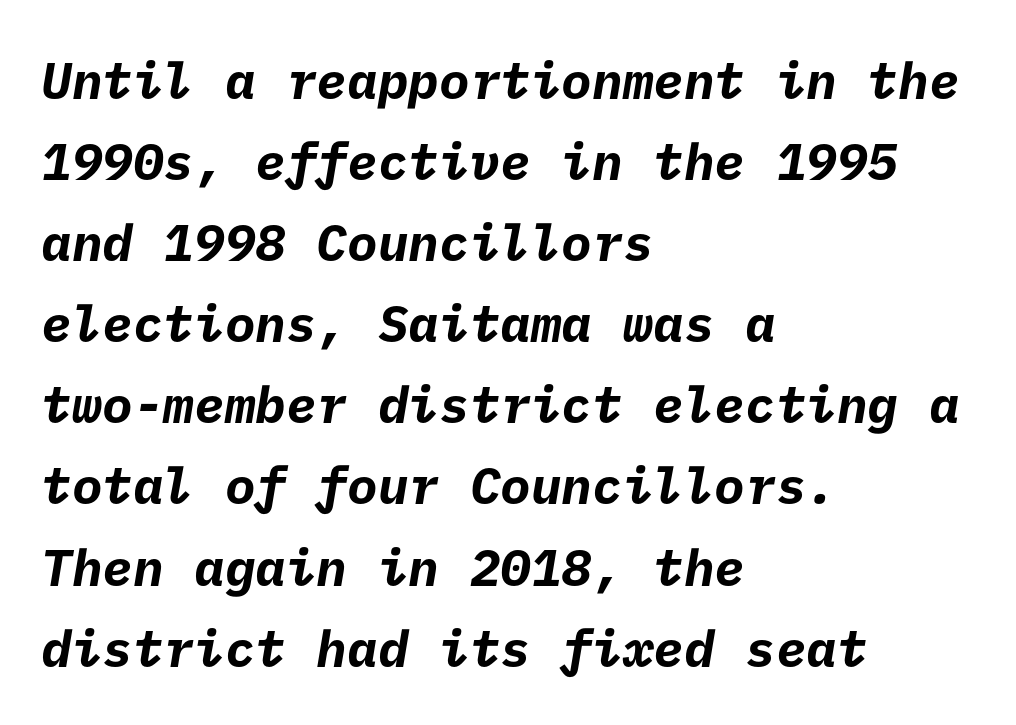
Only glyphs here, with clear space below each row. Typeset ragged right — the left edge is the straight one. Look at the tracking — it's just the regular setting, nothing added. The typesetting leans heavy: a genuine bold.
